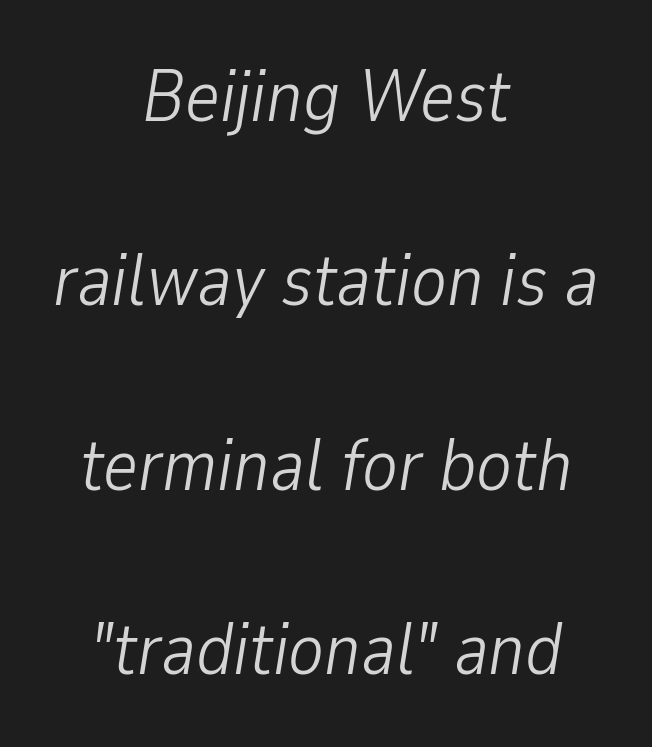
{"italic": "yes", "lean": "right", "slant_degrees": 9, "bold": "no", "weight": "light", "width": "condensed", "stroke_contrast": "low", "x_height": "medium", "monospaced": "no", "underline": "no", "align": "center", "line_spacing": "loose", "line_spacing_ratio": 2.49, "letter_spacing": "normal", "letter_spacing_em": 0.0, "glyph_px": 74}
